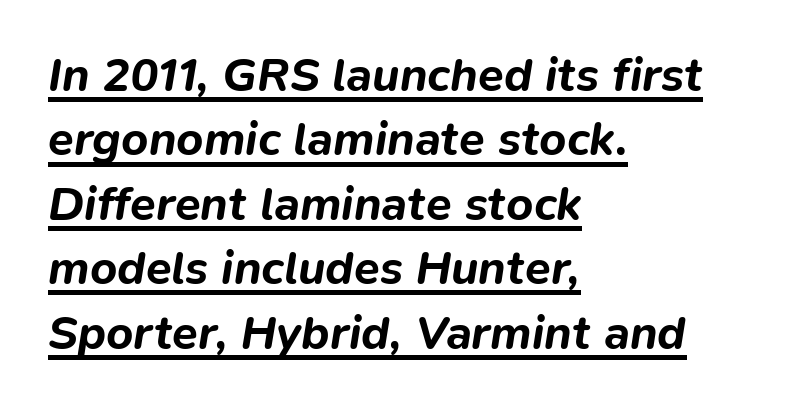
{"italic": "yes", "lean": "right", "slant_degrees": 9, "bold": "yes", "weight": "bold", "width": "normal", "stroke_contrast": "low", "x_height": "medium", "monospaced": "no", "underline": "yes", "align": "left", "line_spacing": "normal", "line_spacing_ratio": 1.37, "letter_spacing": "normal", "letter_spacing_em": 0.0, "glyph_px": 47}
